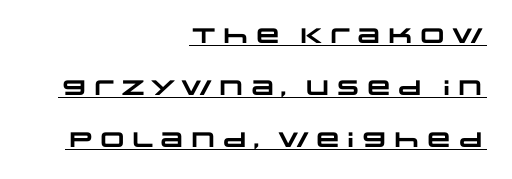
The image shows 21 px bold type; set right-aligned, loose line spacing (2.48x), normal letter spacing, underlined.
